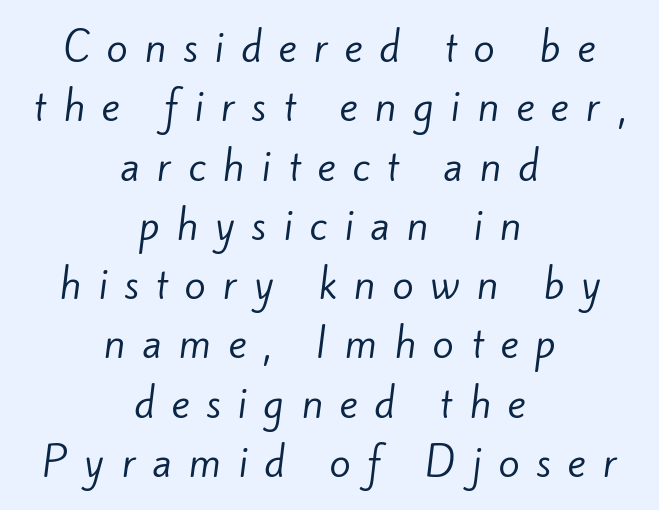
{"serif": "no", "bold": "no", "weight": "regular", "width": "normal", "stroke_contrast": "low", "x_height": "small", "monospaced": "no", "underline": "no", "align": "center", "line_spacing": "normal", "line_spacing_ratio": 1.52, "letter_spacing": "wide", "letter_spacing_em": 0.43, "glyph_px": 39}
